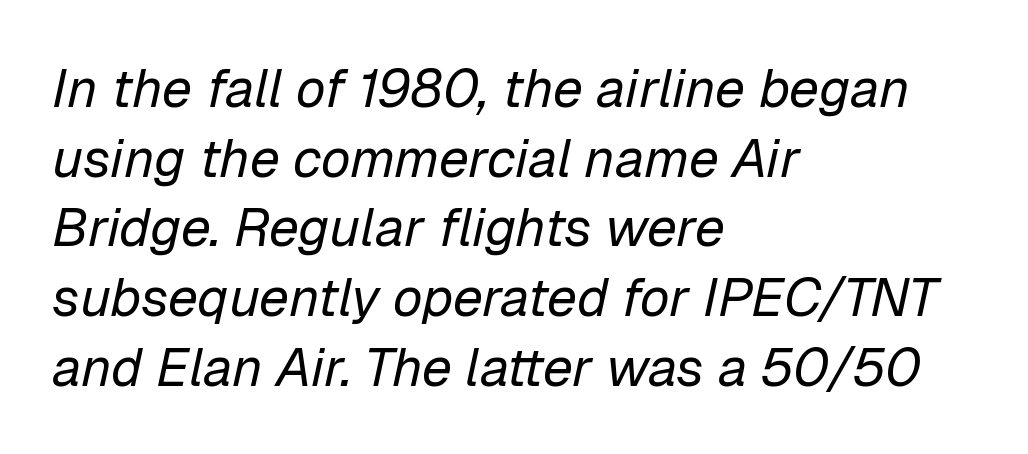
The gaps between neighbouring characters are ordinary and unremarkable. The designer left line spacing at the default. Caption: face not bold, strokes unweighted. Slanted lettering throughout. The letters advance in unequal steps, a hallmark of proportional type. This rendering features lettering with no underline.
